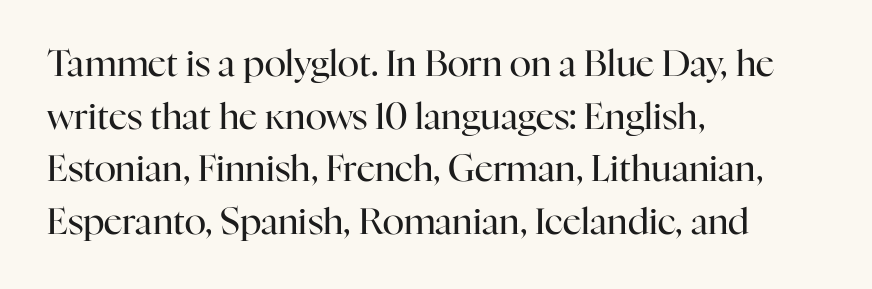
The image shows 36 px regular-weight serif type, upright; set left-aligned, normal line spacing (1.46x), normal letter spacing, not underlined; high stroke contrast and a medium x-height.
